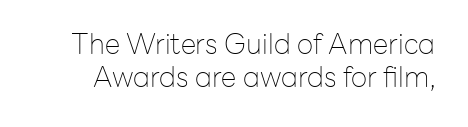
{"serif": "no", "italic": "no", "bold": "no", "weight": "thin", "width": "normal", "stroke_contrast": "low", "x_height": "medium", "monospaced": "no", "underline": "no", "line_spacing_ratio": 1.17, "letter_spacing": "normal", "letter_spacing_em": 0.0, "glyph_px": 28}
